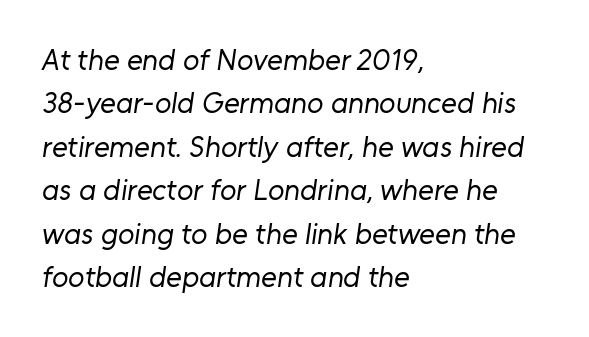
The image shows 30 px regular-weight sans-serif type; set left-aligned, normal line spacing (1.45x), normal letter spacing, not underlined; low stroke contrast and a medium x-height.
